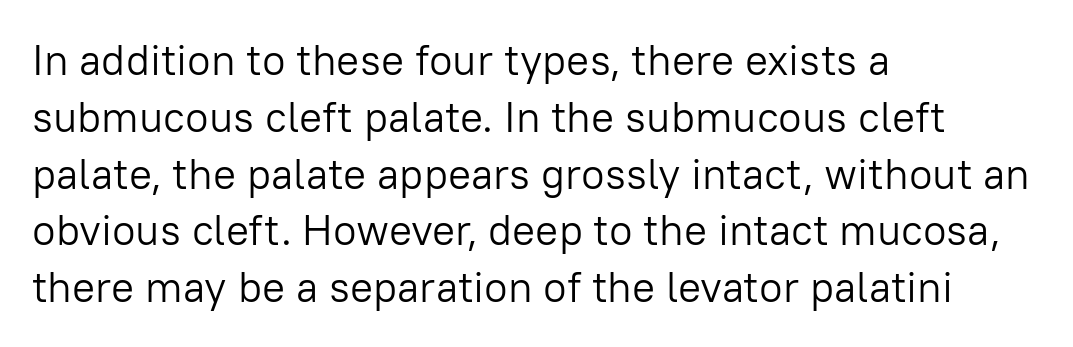
The image shows 43 px light sans-serif type, upright; set left-aligned, normal line spacing (1.32x), normal letter spacing, not underlined; low stroke contrast and a medium x-height.
